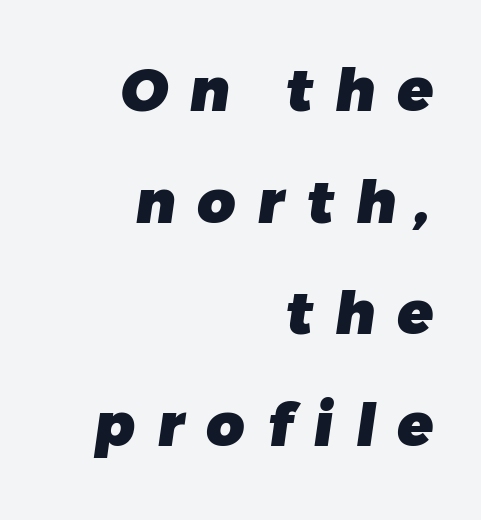
Q: Is the text bold? A: Yes.
Q: Is the typeface a serif or a sans-serif typeface? A: Sans-serif.
Q: Is the text underlined? A: No.
Q: How is the paragraph aligned? A: Right-aligned.
Q: Is the spacing between letters normal or unusually wide? A: Unusually wide.
Q: Width (condensed, normal, or wide)? A: Normal.
Q: Stroke contrast? A: Low.
Q: x-height? A: Medium.
Q: Monospaced? A: No.
